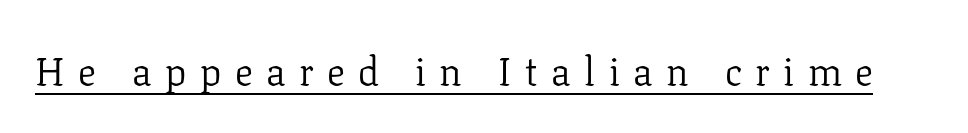
Q: Is the text bold? A: No.
Q: Is the text italic (slanted)? A: No, it is upright.
Q: Is the typeface a serif or a sans-serif typeface? A: Serif.
Q: Is the text underlined? A: Yes.
Q: Is the spacing between letters normal or unusually wide? A: Unusually wide.
Q: Width (condensed, normal, or wide)? A: Normal.
Q: Stroke contrast? A: Low.
Q: x-height? A: Medium.
Q: Monospaced? A: No.
